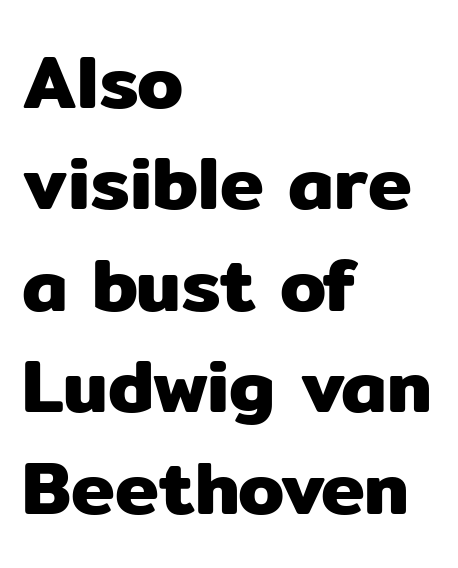
Q: Is the text italic (slanted)? A: No, it is upright.
Q: Is the typeface a serif or a sans-serif typeface? A: Sans-serif.
Q: Is the text underlined? A: No.
Q: How is the paragraph aligned? A: Left-aligned.
Q: Is the spacing between letters normal or unusually wide? A: Normal.
Q: Is the spacing between lines tight, normal or loose? A: Normal.
Q: Width (condensed, normal, or wide)? A: Normal.
Q: Stroke contrast? A: Low.
Q: x-height? A: Medium.
Q: Monospaced? A: No.
